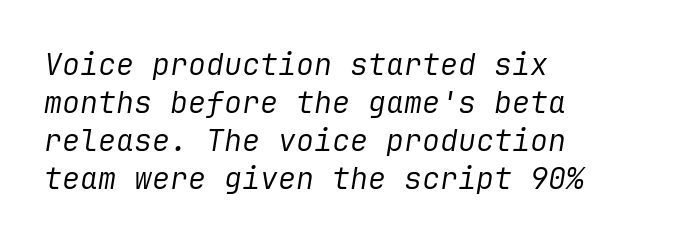
The image shows 30 px regular-weight type, italic (leaning right); set left-aligned, normal line spacing (1.27x), normal letter spacing, not underlined; low stroke contrast and a medium x-height.
